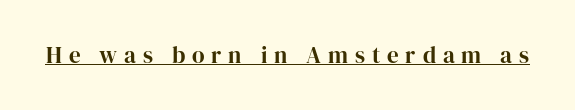
Q: Is the text bold? A: Yes.
Q: Is the text italic (slanted)? A: No, it is upright.
Q: Is the text underlined? A: Yes.
Q: Is the spacing between letters normal or unusually wide? A: Unusually wide.
